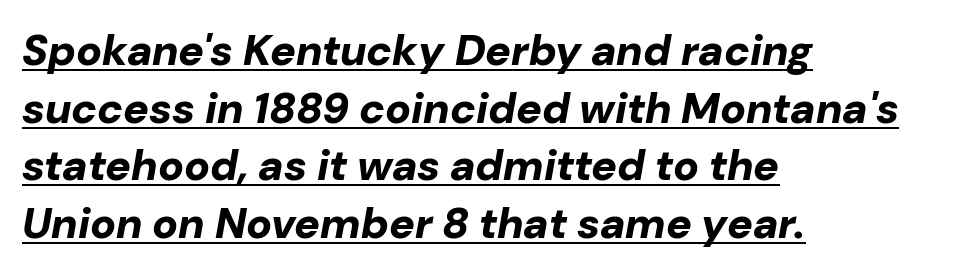
{"italic": "yes", "lean": "right", "slant_degrees": 10, "bold": "yes", "weight": "bold", "width": "normal", "stroke_contrast": "low", "x_height": "medium", "monospaced": "no", "underline": "yes", "align": "left", "line_spacing": "normal", "line_spacing_ratio": 1.34, "letter_spacing": "normal", "letter_spacing_em": 0.0, "glyph_px": 43}
